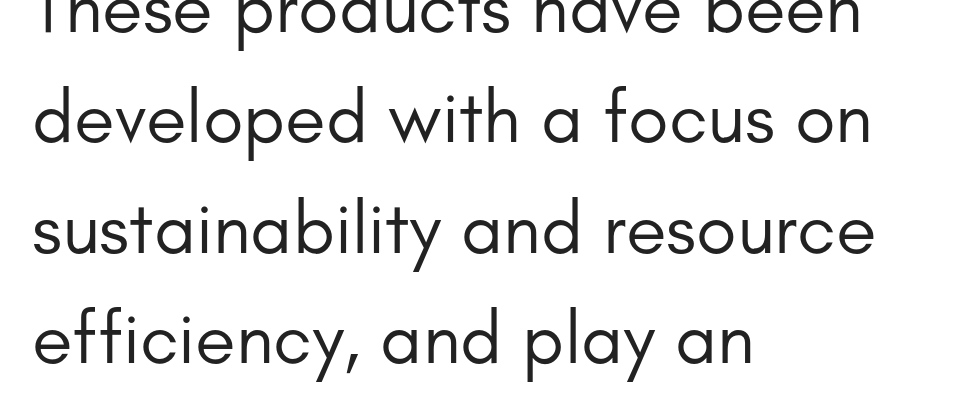
{"serif": "no", "italic": "no", "bold": "no", "weight": "regular", "width": "normal", "stroke_contrast": "low", "x_height": "small", "monospaced": "no", "underline": "no", "align": "left", "line_spacing": "normal", "line_spacing_ratio": 1.49, "letter_spacing": "normal", "letter_spacing_em": 0.0, "glyph_px": 74}
